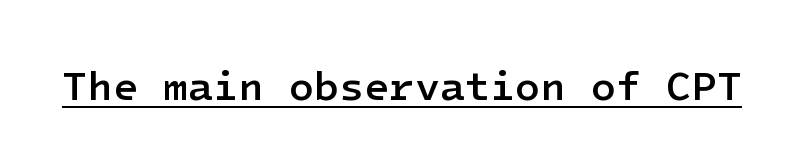
Q: Is the text bold? A: Semi-bold.
Q: Is the text italic (slanted)? A: No, it is upright.
Q: Is the typeface a serif or a sans-serif typeface? A: Sans-serif.
Q: Is the text underlined? A: Yes.
Q: Is the spacing between letters normal or unusually wide? A: Normal.
Q: Width (condensed, normal, or wide)? A: Normal.
Q: Stroke contrast? A: Low.
Q: x-height? A: Medium.
